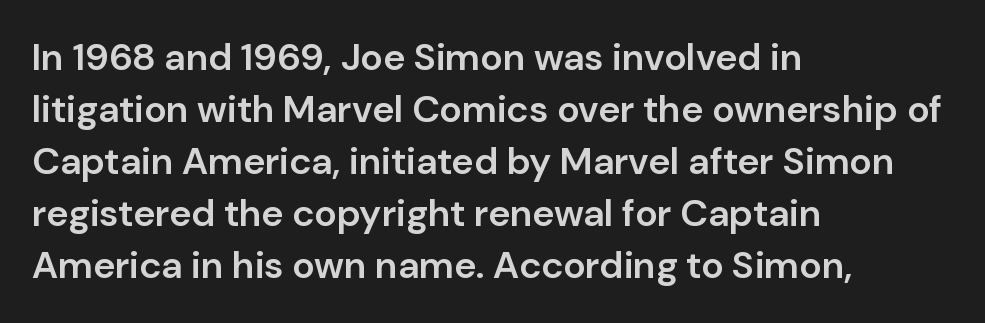
{"serif": "no", "italic": "no", "bold": "semi", "weight": "semibold", "width": "normal", "stroke_contrast": "low", "x_height": "medium", "monospaced": "no", "underline": "no", "align": "left", "line_spacing": "normal", "line_spacing_ratio": 1.37, "letter_spacing": "normal", "letter_spacing_em": 0.0, "glyph_px": 38}
